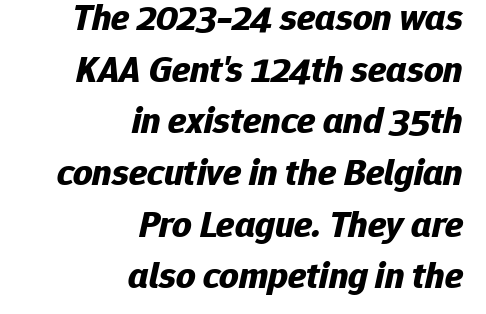
Q: Is the text bold? A: Yes.
Q: Is the text italic (slanted)? A: Yes, it leans right by about 12 degrees.
Q: Is the text underlined? A: No.
Q: How is the paragraph aligned? A: Right-aligned.
Q: Is the spacing between letters normal or unusually wide? A: Normal.
Q: Is the spacing between lines tight, normal or loose? A: Normal.
Q: Width (condensed, normal, or wide)? A: Normal.
Q: Stroke contrast? A: Low.
Q: x-height? A: Medium.
Q: Monospaced? A: No.
